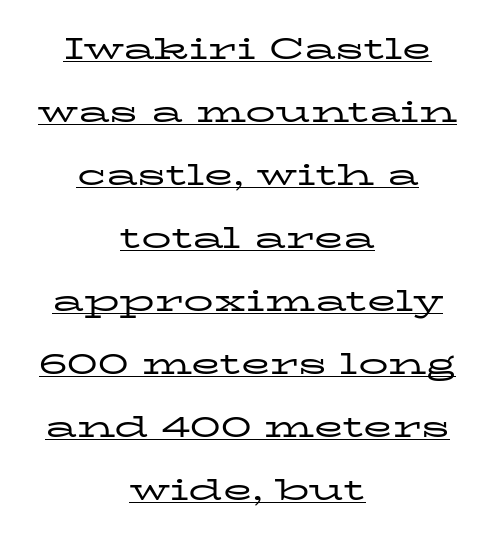
The image shows 30 px regular-weight, wide serif type, upright; set centered, loose line spacing (2.1x), normal letter spacing, underlined; low stroke contrast and a medium x-height.
